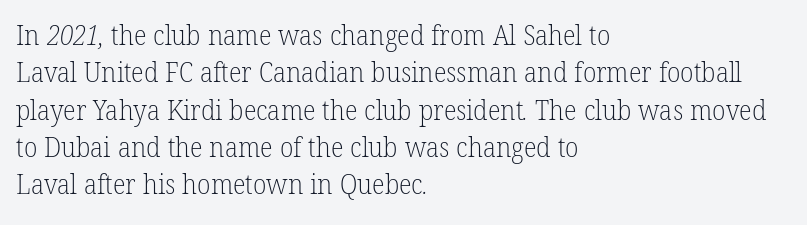
Caption: face not bold, strokes unweighted. Short note: letters normally spaced. The area under the type is left untouched. Typeset ragged right — the left edge is the straight one.
